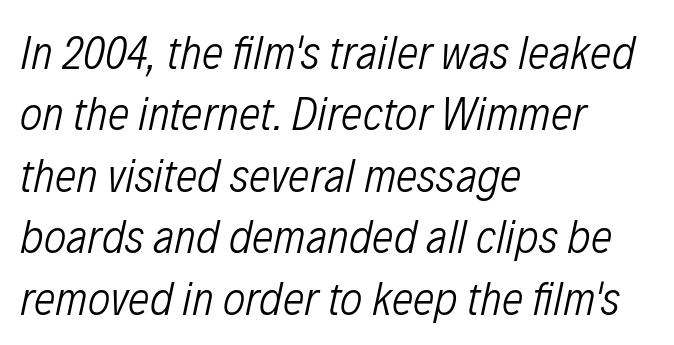
The image shows 48 px light, condensed type, italic (leaning right); set left-aligned, normal line spacing (1.28x), normal letter spacing, not underlined; low stroke contrast and a medium x-height.
